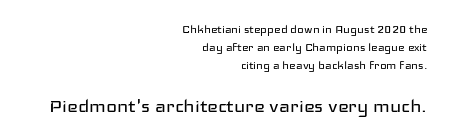
Q: Is the text bold? A: No.
Q: Is the text italic (slanted)? A: No, it is upright.
Q: Is the text underlined? A: No.
Q: How is the paragraph aligned? A: Right-aligned.
Q: Is the spacing between letters normal or unusually wide? A: Normal.
Q: Is the spacing between lines tight, normal or loose? A: Normal.
Q: Which block of text is set in a larger size, the first (top) or the second (bottom)? A: The second (bottom) one.
